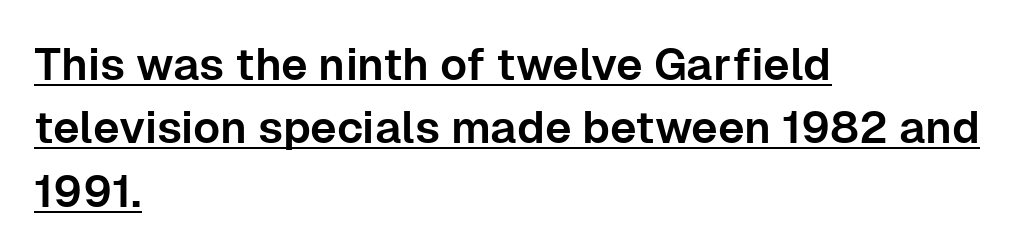
The image shows 45 px sans-serif type, upright; set left-aligned, normal line spacing (1.41x), normal letter spacing, underlined; low stroke contrast and a medium x-height.
